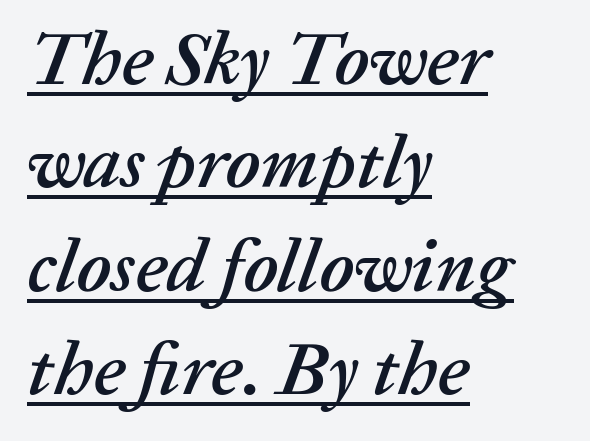
The image shows 75 px text type, italic (leaning right); set left-aligned, normal line spacing (1.38x), normal letter spacing, underlined; low stroke contrast and a medium x-height.
